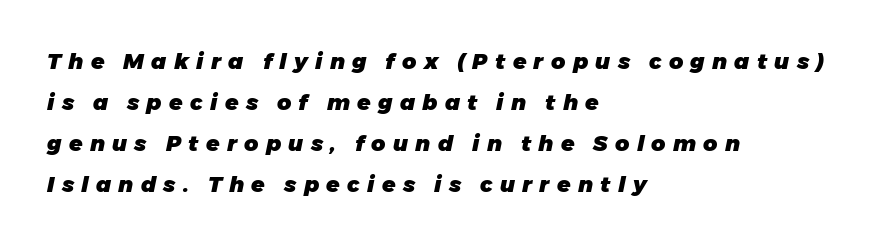
The space directly below the letters is spotless. Which margin do the lines hug? The left one — the right edge is uneven. Set as a true bold cut, around the 700 mark. Glyph-to-glyph distance is far greater than everyday printed text. Italic: yes, the glyphs are oblique.
